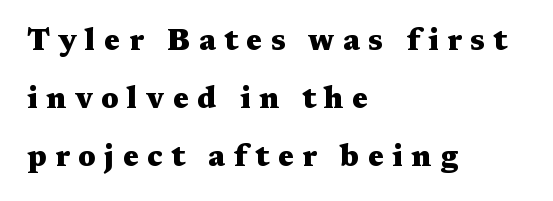
{"serif": "yes", "italic": "no", "bold": "yes", "weight": "heavy", "width": "wide", "stroke_contrast": "medium", "x_height": "medium", "monospaced": "no", "underline": "no", "align": "left", "line_spacing": "loose", "line_spacing_ratio": 1.93, "letter_spacing": "wide", "letter_spacing_em": 0.28, "glyph_px": 30}
